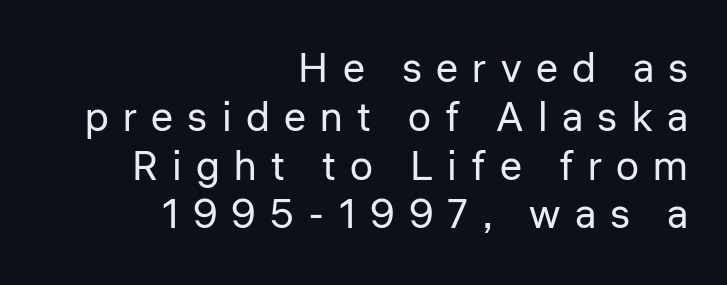
Tall strokes in this sample are plumb rather than angled. This sample has the flowing, uneven cadence of proportional lettering. Weight: not bold — regular or lighter. The text was rendered using a sans face with plain stroke endings. Has an underline been added? It has not.
